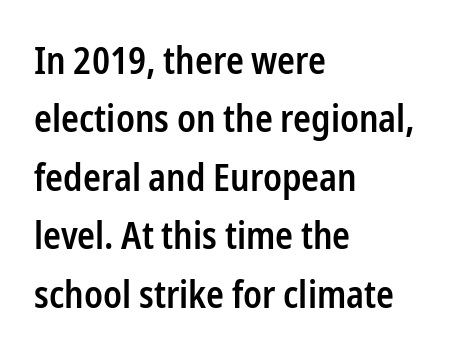
A typesetter would call this leading conventional body-copy spacing. Is there any slant? The stems are plumb. Between one letter and the next there's only the usual sliver of space. This sample is left-justified, so line endings fall wherever the words run out. The face used here is proportionally spaced, like ordinary book or web type. Glance below the letters and you will spot only blank space.
